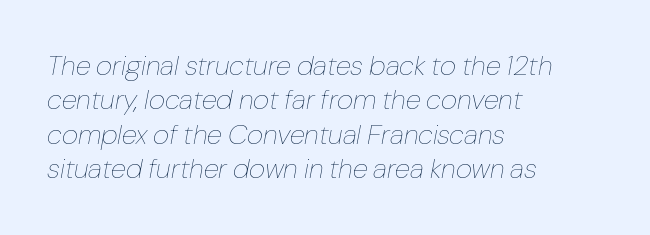
This is oblique type, the kind used for emphasis or titles. Words appear dense and cohesive because spacing is normal. The lines are quadded left. Proportional: the letters do not fall into vertical columns.
